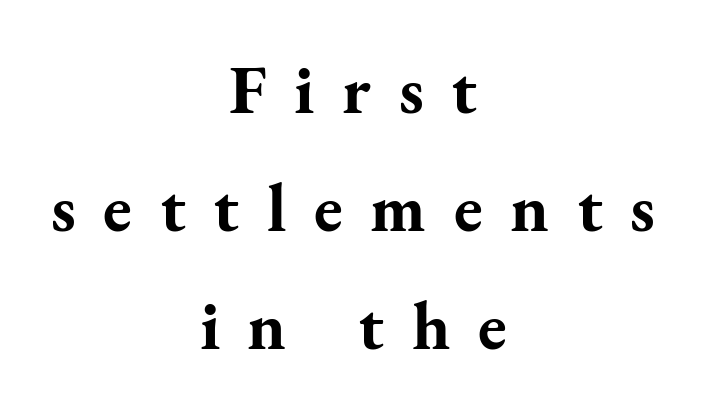
{"serif": "yes", "italic": "no", "bold": "yes", "weight": "bold", "width": "normal", "stroke_contrast": "medium", "x_height": "small", "monospaced": "no", "underline": "no", "align": "center", "line_spacing_ratio": 1.71, "letter_spacing": "wide", "letter_spacing_em": 0.4, "glyph_px": 69}
